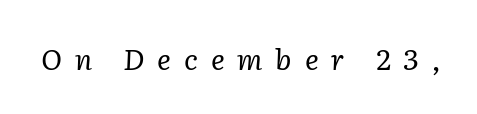
This rendering features lettering with no underline. What stands out about the letter spacing? Its width — letters are far apart. The passage shown is typed in a proportional face where columns would drift. What kind of face is this? One with serifs. An italicized treatment has been applied to the whole sample.
